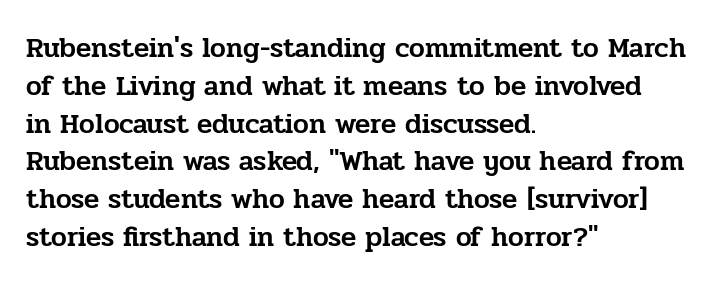
Q: Is the text italic (slanted)? A: No, it is upright.
Q: Is the typeface a serif or a sans-serif typeface? A: Serif.
Q: Is the text underlined? A: No.
Q: How is the paragraph aligned? A: Left-aligned.
Q: Is the spacing between letters normal or unusually wide? A: Normal.
Q: Is the spacing between lines tight, normal or loose? A: Normal.
Q: Width (condensed, normal, or wide)? A: Normal.
Q: Stroke contrast? A: Low.
Q: x-height? A: Medium.
Q: Monospaced? A: No.
